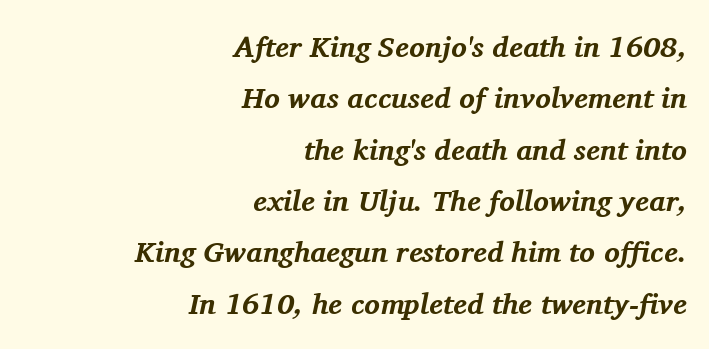
{"serif": "yes", "italic": "yes", "lean": "right", "slant_degrees": 11, "bold": "yes", "weight": "bold", "width": "normal", "stroke_contrast": "medium", "x_height": "medium", "monospaced": "no", "underline": "no", "align": "right", "line_spacing_ratio": 1.77, "letter_spacing": "normal", "letter_spacing_em": 0.0, "glyph_px": 29}
